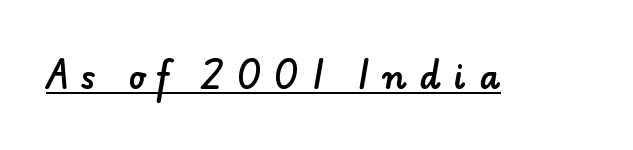
{"serif": "no", "width": "normal", "stroke_contrast": "low", "x_height": "small", "monospaced": "no", "underline": "yes", "letter_spacing": "wide", "letter_spacing_em": 0.39, "glyph_px": 33}
